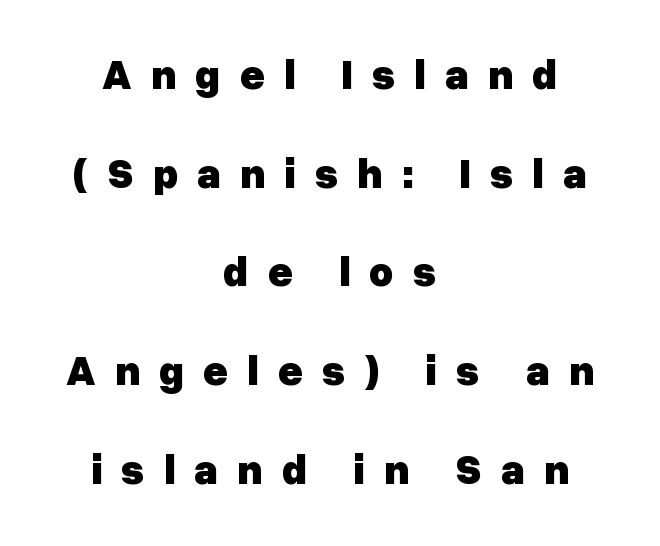
The image shows 42 px heavy sans-serif type, upright; set centered, loose line spacing (2.35x), unusually wide letter spacing (+0.45 em), not underlined; low stroke contrast and a medium x-height.
